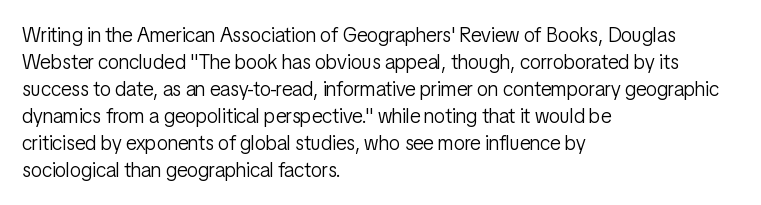
This sample uses an upright cut, with every glyph sitting square on the baseline. Reading down the column, the eye jumps a familiar distance to each next line. The horizontal fit of the characters is conventional and even. This is not heavy type; no bold has been used.
